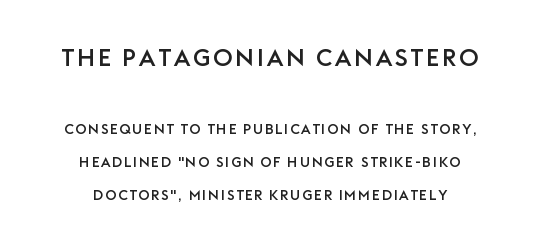
Unmarked baselines from the first word to the last. Posture: straight, roman, zero tilt. The block of text is sparse from top to bottom, with ample space between rows. In CSS terms this would be text-align: center. The block sitting higher on the canvas is the one with enlarged characters.
